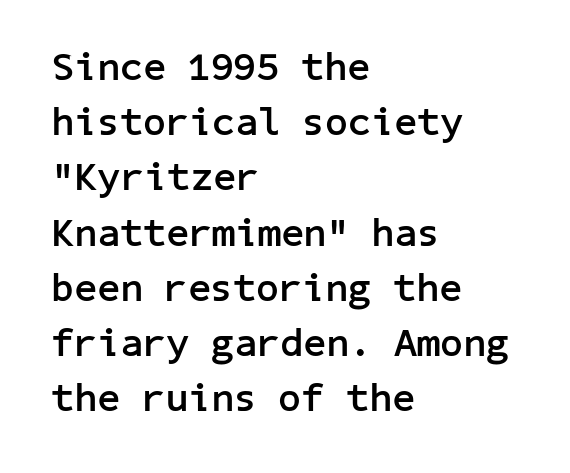
{"serif": "no", "italic": "no", "bold": "yes", "weight": "semibold", "width": "normal", "stroke_contrast": "low", "x_height": "medium", "underline": "no", "align": "left", "line_spacing": "normal", "line_spacing_ratio": 1.38, "letter_spacing": "normal", "letter_spacing_em": 0.0, "glyph_px": 40}
